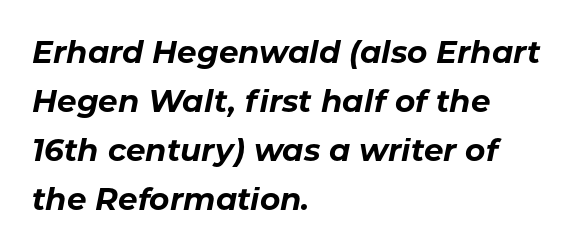
Q: Is the text bold? A: Yes.
Q: Is the text italic (slanted)? A: Yes, it leans right by about 11 degrees.
Q: Is the text underlined? A: No.
Q: How is the paragraph aligned? A: Left-aligned.
Q: Is the spacing between letters normal or unusually wide? A: Normal.
Q: Is the spacing between lines tight, normal or loose? A: Normal.
Q: Width (condensed, normal, or wide)? A: Normal.
Q: Stroke contrast? A: Low.
Q: x-height? A: Medium.
Q: Monospaced? A: No.
